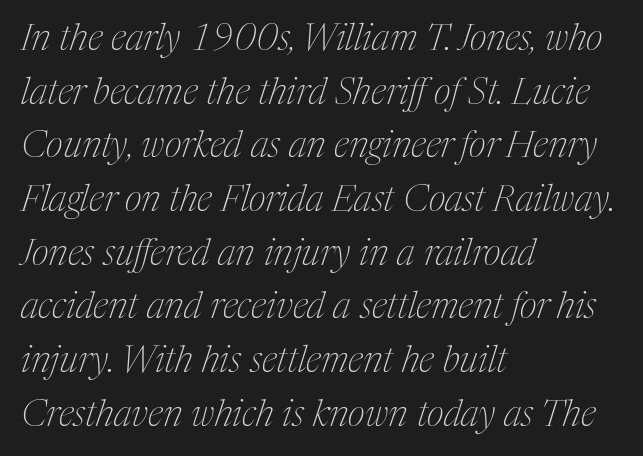
Any mark beneath the type? The region is blank. The type is set solid horizontally, with unmodified tracking. Heft: none added — not bold. Do the characters align in a grid? No, the font is proportional. A classic flush-left, rag-right setting is used for this passage.
